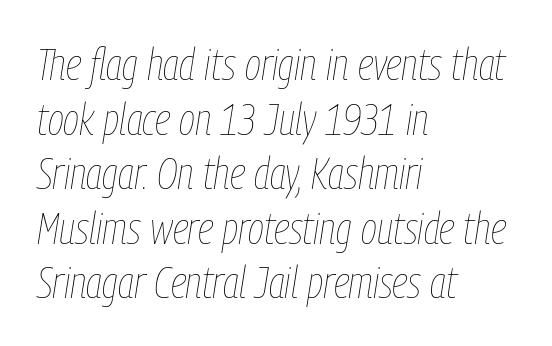
Q: Is the text bold? A: No.
Q: Is the text italic (slanted)? A: Yes, it leans right by about 9 degrees.
Q: Is the text underlined? A: No.
Q: How is the paragraph aligned? A: Left-aligned.
Q: Is the spacing between letters normal or unusually wide? A: Normal.
Q: Width (condensed, normal, or wide)? A: Condensed.
Q: Stroke contrast? A: Low.
Q: x-height? A: Medium.
Q: Monospaced? A: No.
